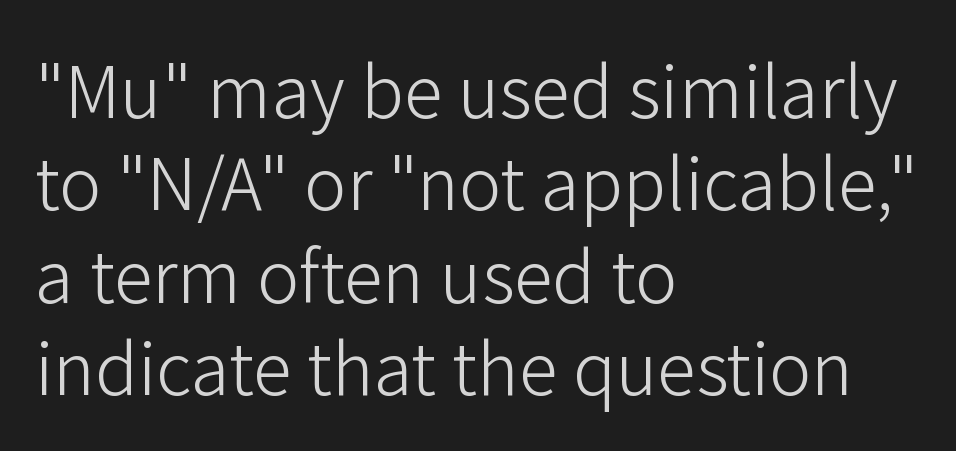
{"serif": "no", "italic": "no", "bold": "no", "weight": "light", "width": "normal", "stroke_contrast": "low", "x_height": "medium", "monospaced": "no", "underline": "no", "align": "left", "line_spacing": "normal", "line_spacing_ratio": 1.3, "letter_spacing": "normal", "letter_spacing_em": 0.0, "glyph_px": 71}
